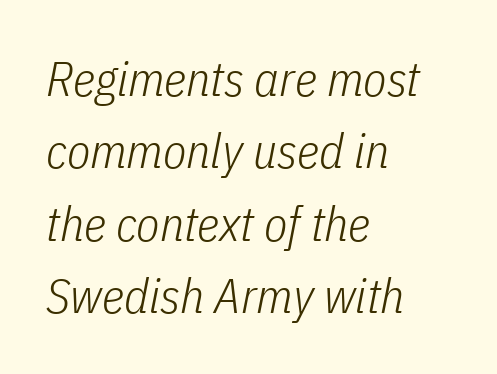
Q: Is the text bold? A: No.
Q: Is the text italic (slanted)? A: Yes, it leans right by about 11 degrees.
Q: Is the text underlined? A: No.
Q: How is the paragraph aligned? A: Left-aligned.
Q: Is the spacing between letters normal or unusually wide? A: Normal.
Q: Is the spacing between lines tight, normal or loose? A: Normal.
Q: Width (condensed, normal, or wide)? A: Condensed.
Q: Stroke contrast? A: Low.
Q: x-height? A: Medium.
Q: Monospaced? A: No.
